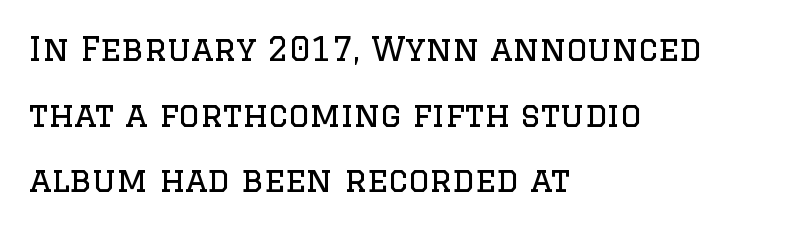
The image shows 33 px regular-weight serif type, upright; set left-aligned, loose line spacing (1.99x), normal letter spacing, not underlined; low stroke contrast and a large x-height.
